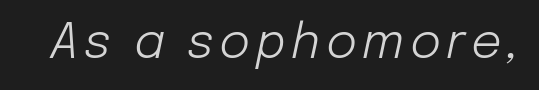
The image shows 48 px light type, italic (leaning right); set not underlined; low stroke contrast and a medium x-height.
